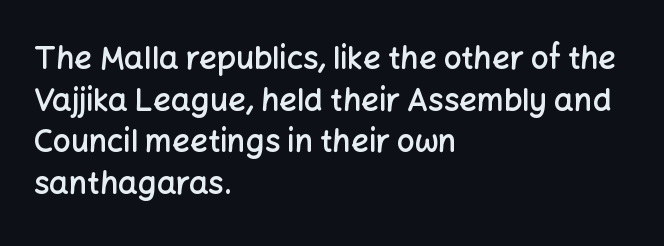
{"serif": "no", "italic": "no", "bold": "semi", "weight": "semibold", "width": "normal", "stroke_contrast": "low", "x_height": "medium", "monospaced": "no", "underline": "no", "align": "left", "line_spacing": "normal", "line_spacing_ratio": 1.34, "letter_spacing": "normal", "letter_spacing_em": 0.0, "glyph_px": 31}
